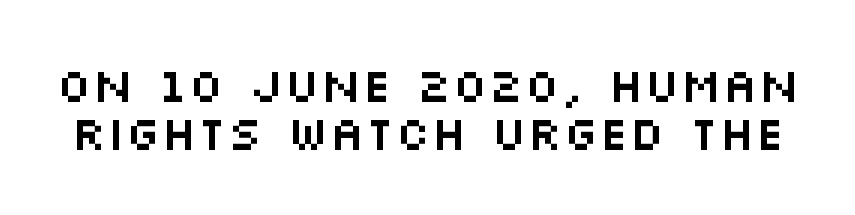
Notice how descenders almost collide with the ascenders below — that's tight leading. Looks like regular typesetting: each glyph gets only the width it needs. The letters carry no serifs — their stems end cleanly without finishing strokes. Italic? Not at all — the glyphs are vertical. Unmarked baselines from the first word to the last.
